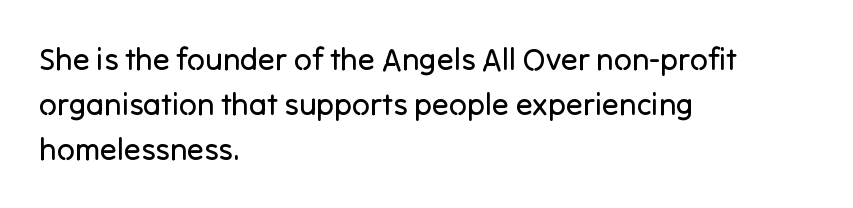
Q: Is the text bold? A: No.
Q: Is the text italic (slanted)? A: No, it is upright.
Q: Is the typeface a serif or a sans-serif typeface? A: Sans-serif.
Q: Is the text underlined? A: No.
Q: How is the paragraph aligned? A: Left-aligned.
Q: Is the spacing between letters normal or unusually wide? A: Normal.
Q: Is the spacing between lines tight, normal or loose? A: Normal.
Q: Width (condensed, normal, or wide)? A: Normal.
Q: Stroke contrast? A: Low.
Q: x-height? A: Medium.
Q: Monospaced? A: No.
